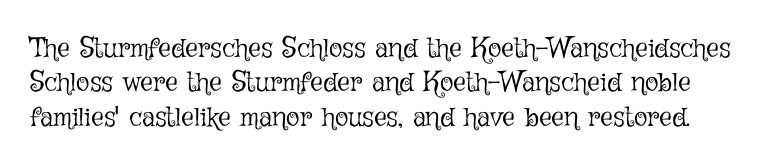
In terms of letterspacing, this is plain default setting. Note the varied advance widths — an 'i' is clearly narrower than an 'm'. The type sits square on the baseline with zero lean. Words float on clear page, feet unadorned.
